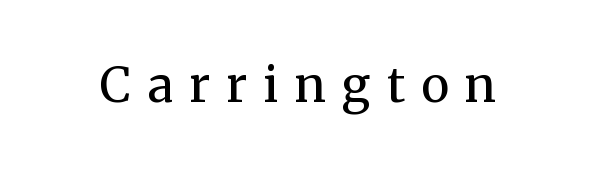
The image shows 48 px regular-weight serif type, upright; set unusually wide letter spacing (+0.34 em), not underlined; medium stroke contrast and a medium x-height.
